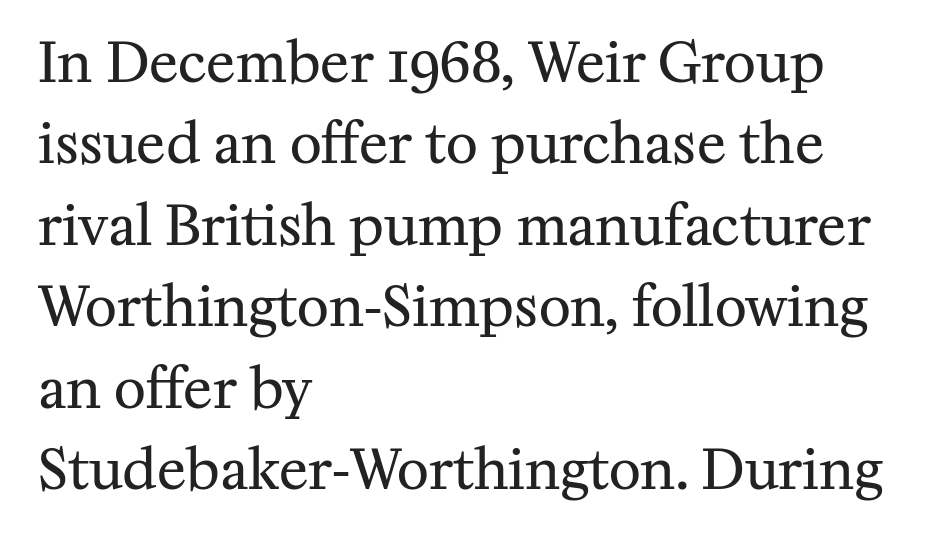
The image shows 55 px regular-weight serif type, upright; set left-aligned, normal line spacing (1.48x), normal letter spacing, not underlined; medium stroke contrast and a medium x-height.
